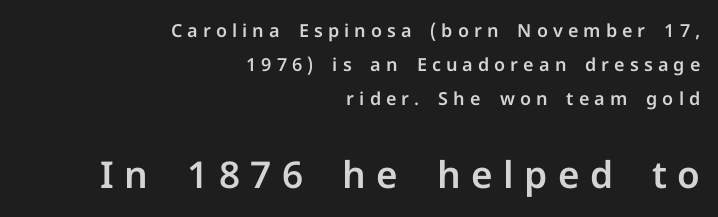
The image shows 37 px sans-serif type, upright; set right-aligned, line spacing 1.89x, unusually wide letter spacing (+0.28 em), not underlined; the second (bottom) block is 2.06x larger; low stroke contrast and a medium x-height.
